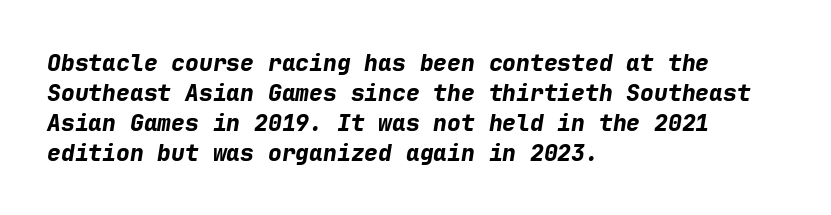
Typesetter's note: full bold, strokes at maximum text heaviness. The axis of the letterforms is tilted away from vertical. What's the leading like? Ordinary, nothing unusual. One-word summary of the alignment: left. You could call the tracking neutral — neither tight nor loose. A clean baseline with only descenders dipping below it.
